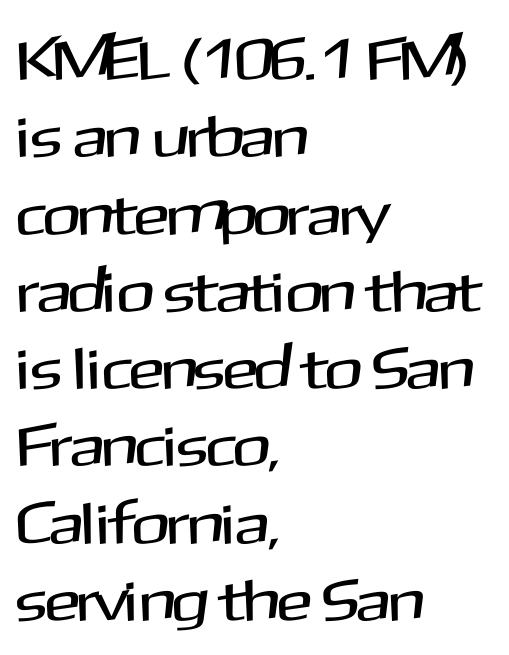
Q: Is the text italic (slanted)? A: No, it is upright.
Q: Is the typeface a serif or a sans-serif typeface? A: Sans-serif.
Q: Is the text underlined? A: No.
Q: How is the paragraph aligned? A: Left-aligned.
Q: Is the spacing between letters normal or unusually wide? A: Normal.
Q: Is the spacing between lines tight, normal or loose? A: Normal.
Q: Width (condensed, normal, or wide)? A: Normal.
Q: Stroke contrast? A: Medium.
Q: x-height? A: Medium.
Q: Monospaced? A: No.
